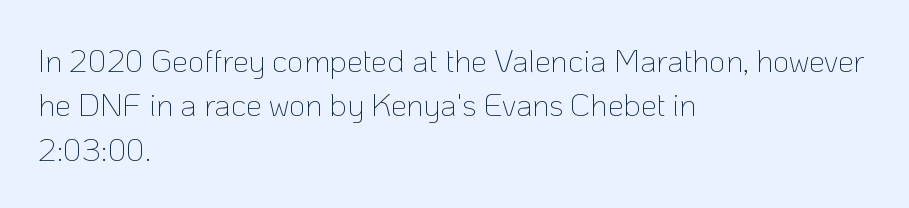
Q: Is the text bold? A: No.
Q: Is the text italic (slanted)? A: No, it is upright.
Q: Is the typeface a serif or a sans-serif typeface? A: Sans-serif.
Q: Is the text underlined? A: No.
Q: How is the paragraph aligned? A: Left-aligned.
Q: Is the spacing between letters normal or unusually wide? A: Normal.
Q: Is the spacing between lines tight, normal or loose? A: Normal.
Q: Width (condensed, normal, or wide)? A: Normal.
Q: Stroke contrast? A: Low.
Q: x-height? A: Medium.
Q: Monospaced? A: No.
